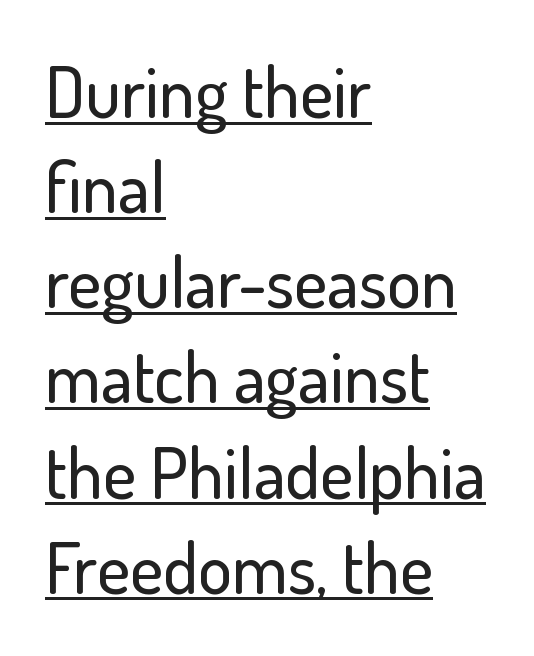
{"serif": "no", "italic": "no", "width": "normal", "stroke_contrast": "low", "x_height": "small", "monospaced": "no", "underline": "yes", "align": "left", "line_spacing": "normal", "line_spacing_ratio": 1.34, "letter_spacing": "normal", "letter_spacing_em": 0.0, "glyph_px": 71}
